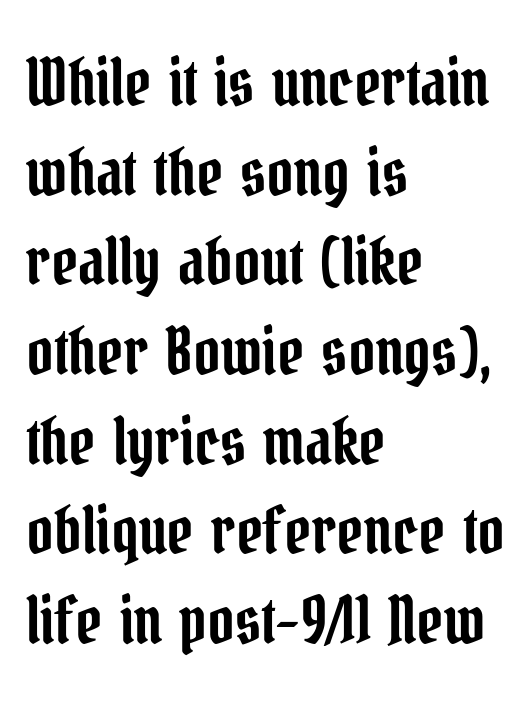
{"serif": "yes", "italic": "no", "width": "condensed", "stroke_contrast": "low", "x_height": "medium", "monospaced": "no", "underline": "no", "align": "left", "line_spacing": "normal", "line_spacing_ratio": 1.38, "letter_spacing": "normal", "letter_spacing_em": 0.0, "glyph_px": 65}
